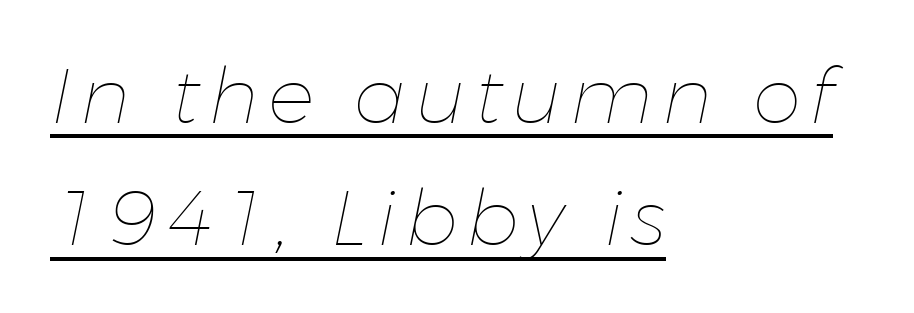
{"italic": "yes", "lean": "right", "slant_degrees": 11, "bold": "no", "weight": "thin", "width": "normal", "stroke_contrast": "low", "x_height": "medium", "monospaced": "no", "underline": "yes", "align": "left", "line_spacing": "normal", "line_spacing_ratio": 1.57, "glyph_px": 78}
